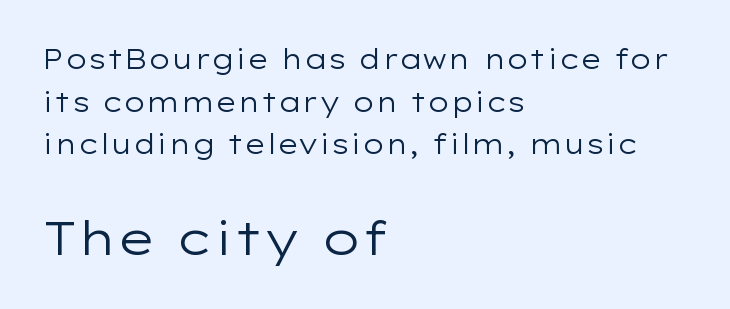
The image shows 47 px regular-weight, wide sans-serif type, upright; set left-aligned, normal line spacing (1.58x), normal letter spacing, not underlined; the second (bottom) block is 1.74x larger; low stroke contrast and a medium x-height.
